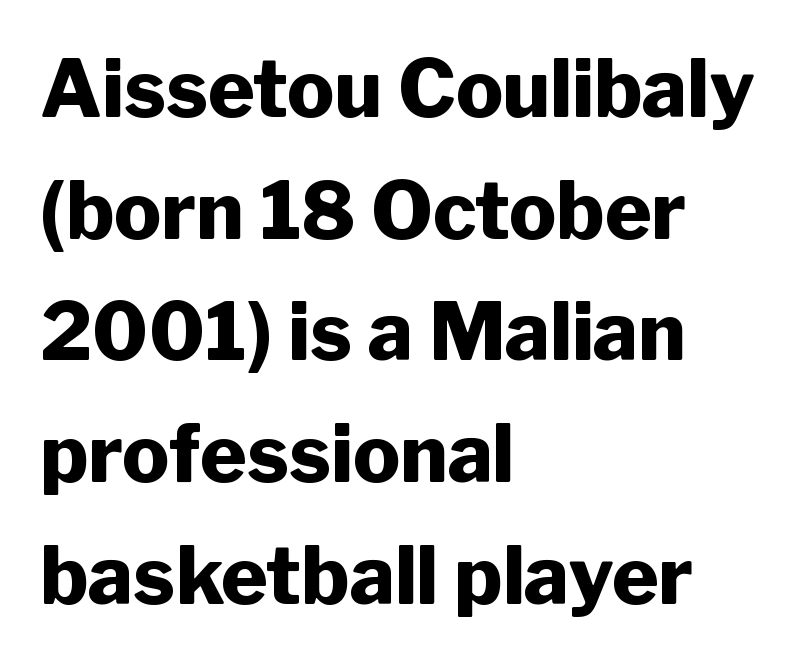
{"serif": "no", "italic": "no", "bold": "yes", "weight": "heavy", "width": "normal", "stroke_contrast": "low", "x_height": "medium", "monospaced": "no", "underline": "no", "align": "left", "line_spacing": "normal", "line_spacing_ratio": 1.54, "letter_spacing": "normal", "letter_spacing_em": 0.0, "glyph_px": 79}
